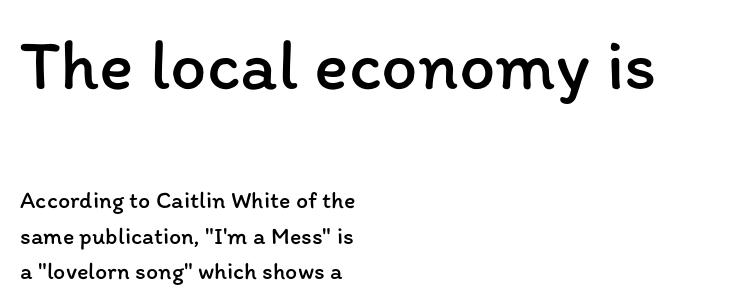
Q: Is the text bold? A: No.
Q: Is the text italic (slanted)? A: No, it is upright.
Q: Is the text underlined? A: No.
Q: How is the paragraph aligned? A: Left-aligned.
Q: Is the spacing between letters normal or unusually wide? A: Normal.
Q: Is the spacing between lines tight, normal or loose? A: Normal.
Q: Which block of text is set in a larger size, the first (top) or the second (bottom)? A: The first (top) one.
Q: Width (condensed, normal, or wide)? A: Normal.
Q: Stroke contrast? A: Low.
Q: x-height? A: Medium.
Q: Monospaced? A: No.
